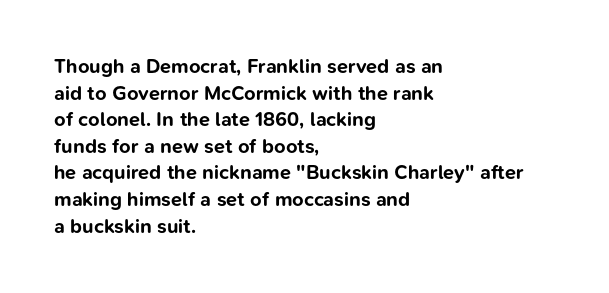
{"italic": "no", "bold": "yes", "underline": "no", "align": "left", "line_spacing": "normal", "line_spacing_ratio": 1.33, "letter_spacing": "normal", "letter_spacing_em": 0.0, "glyph_px": 20}
